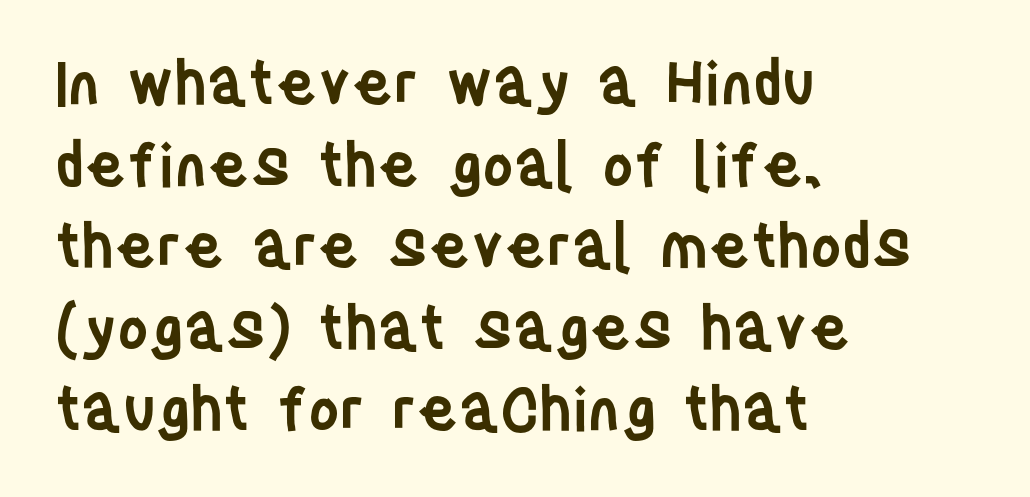
The passage shown has conventional tracking throughout. Evenly set lines give the paragraph a standard silhouette. This is the regular roman posture of the typeface. The space beneath each line is pristine and unruled. The glyphs in this specimen are sans serif. All the whitespace from short lines collects on the right.
